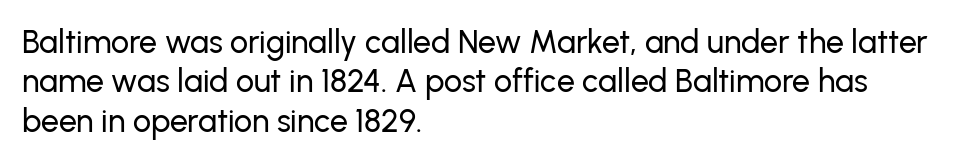
{"serif": "no", "italic": "no", "width": "normal", "stroke_contrast": "low", "x_height": "medium", "monospaced": "no", "underline": "no", "align": "left", "line_spacing_ratio": 1.23, "letter_spacing": "normal", "letter_spacing_em": 0.0, "glyph_px": 32}
